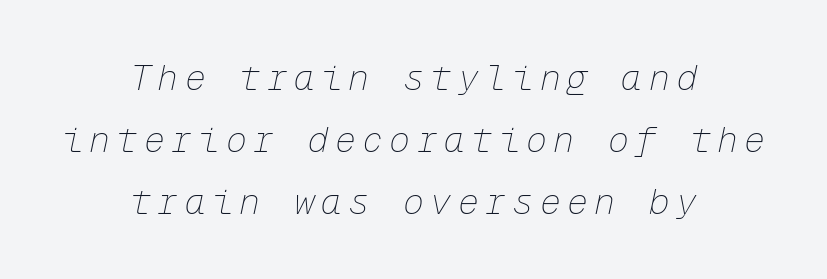
{"italic": "yes", "lean": "right", "slant_degrees": 12, "bold": "no", "weight": "thin", "width": "normal", "stroke_contrast": "low", "x_height": "medium", "monospaced": "yes", "underline": "no", "align": "center", "line_spacing_ratio": 1.77, "glyph_px": 35}
